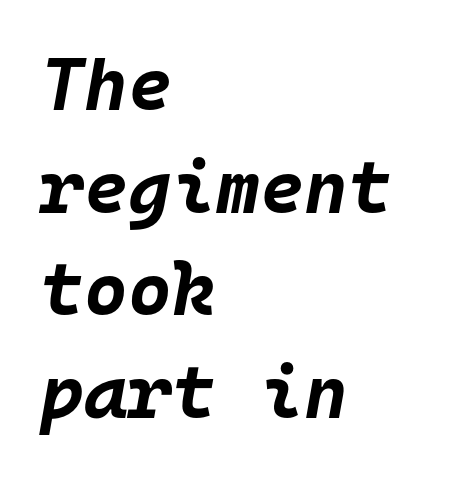
The image shows 75 px bold type, italic (leaning right), monospaced; set left-aligned, normal line spacing (1.37x), normal letter spacing, not underlined; low stroke contrast and a large x-height.
